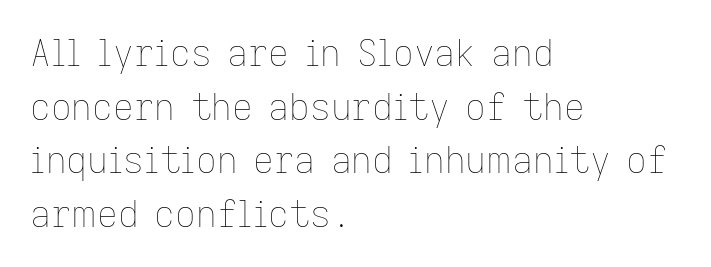
The image shows 36 px thin type, upright; set left-aligned, normal line spacing (1.49x), normal letter spacing, not underlined; low stroke contrast and a medium x-height.
